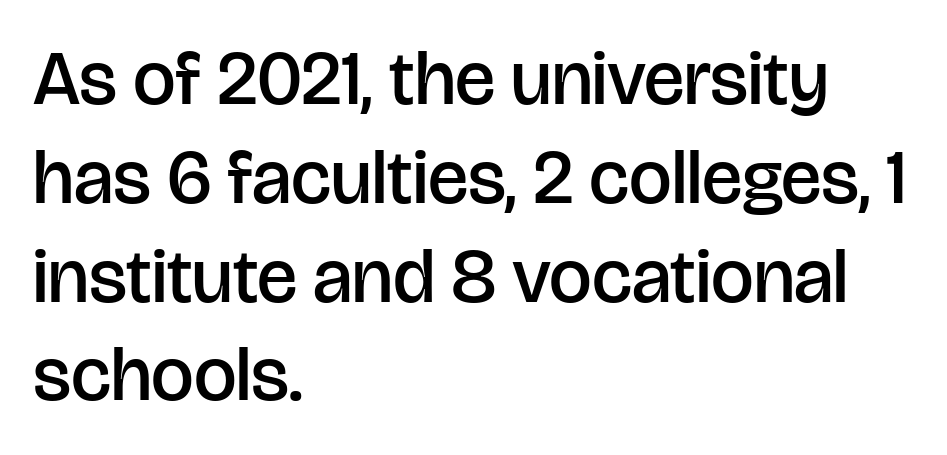
This is the regular roman posture of the typeface. The letterforms sit shoulder to shoulder at normal distance. The typesetting leans somewhat heavy: a semibold. All the whitespace from short lines collects on the right. One glance says typical: line gaps are just what's usual.
